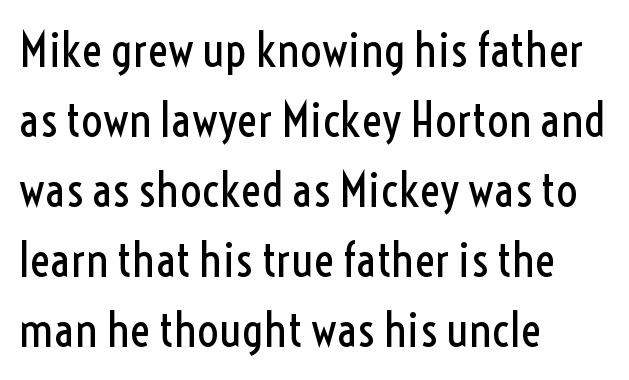
The image shows 48 px regular-weight, condensed sans-serif type, upright; set left-aligned, normal line spacing (1.46x), normal letter spacing, not underlined; a medium x-height.
